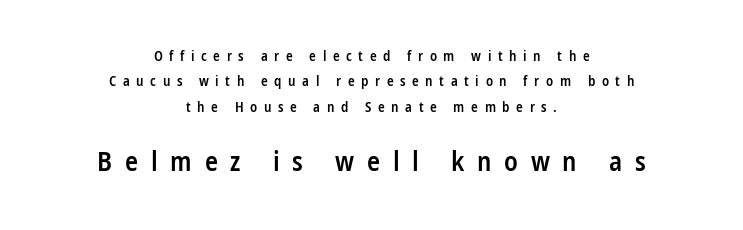
{"italic": "no", "bold": "semi", "underline": "no", "align": "center", "line_spacing_ratio": 1.82, "letter_spacing": "wide", "letter_spacing_em": 0.47, "larger_block": "second", "size_ratio": 1.93, "glyph_px": 27}
